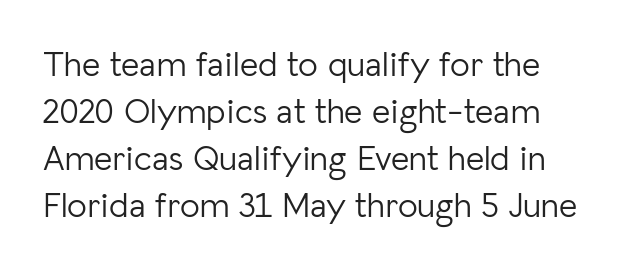
Q: Is the text bold? A: No.
Q: Is the text italic (slanted)? A: No, it is upright.
Q: Is the typeface a serif or a sans-serif typeface? A: Sans-serif.
Q: Is the text underlined? A: No.
Q: Is the spacing between letters normal or unusually wide? A: Normal.
Q: Is the spacing between lines tight, normal or loose? A: Normal.
Q: Width (condensed, normal, or wide)? A: Normal.
Q: Stroke contrast? A: Low.
Q: x-height? A: Medium.
Q: Monospaced? A: No.
